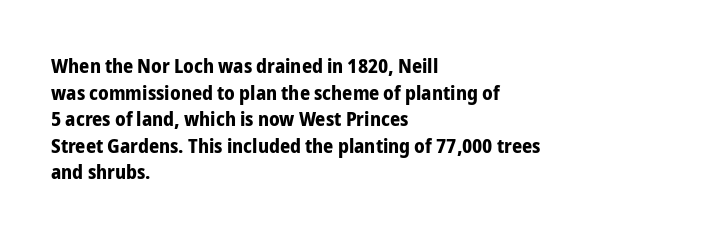
Q: Is the text bold? A: Yes.
Q: Is the text italic (slanted)? A: No, it is upright.
Q: Is the text underlined? A: No.
Q: How is the paragraph aligned? A: Left-aligned.
Q: Is the spacing between letters normal or unusually wide? A: Normal.
Q: Is the spacing between lines tight, normal or loose? A: Normal.
